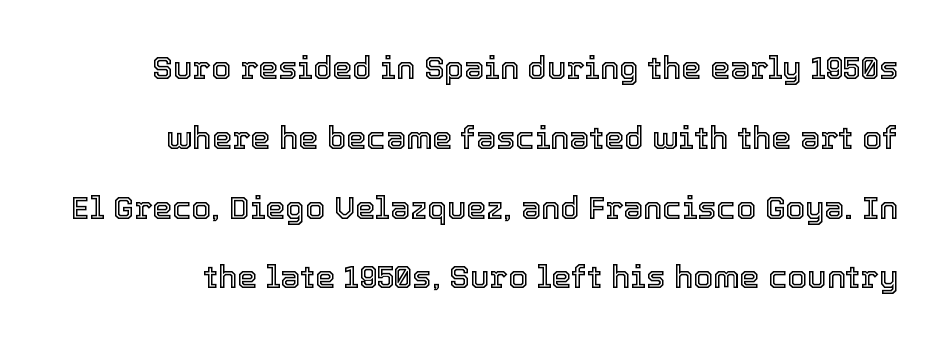
Q: Is the text italic (slanted)? A: No, it is upright.
Q: Is the text underlined? A: No.
Q: Is the spacing between letters normal or unusually wide? A: Normal.
Q: Is the spacing between lines tight, normal or loose? A: Loose.
Q: Width (condensed, normal, or wide)? A: Normal.
Q: x-height? A: Medium.
Q: Monospaced? A: No.
